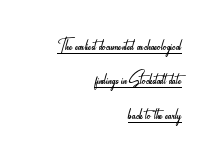
{"bold": "no", "underline": "yes", "align": "right", "line_spacing": "normal", "line_spacing_ratio": 1.56, "letter_spacing": "normal", "letter_spacing_em": 0.0, "glyph_px": 22}
